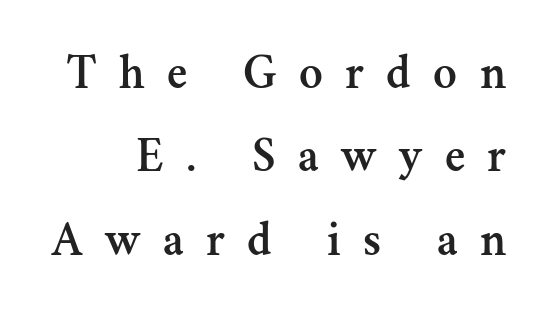
The glyphs are unaccompanied by any horizontal stroke below them. Is this a sans? No — the strokes have serifs. The rendering uses a moderate line-height, typical for paragraphs. Characters remain perfectly vertical along every line. Note the varied advance widths — an 'i' is clearly narrower than an 'm'. Display-style spreading of the glyphs; the letterfit is very open.
